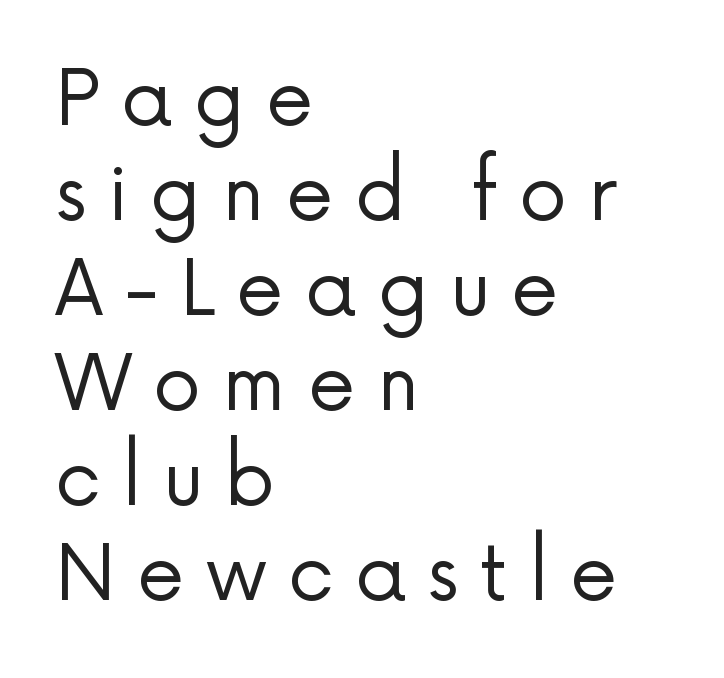
Bold? No — there's no thickening of the strokes. This sample is left-justified, so line endings fall wherever the words run out. The type family on display is of the sans-serif kind. The block of text has a typical density, with ordinary space between rows.
